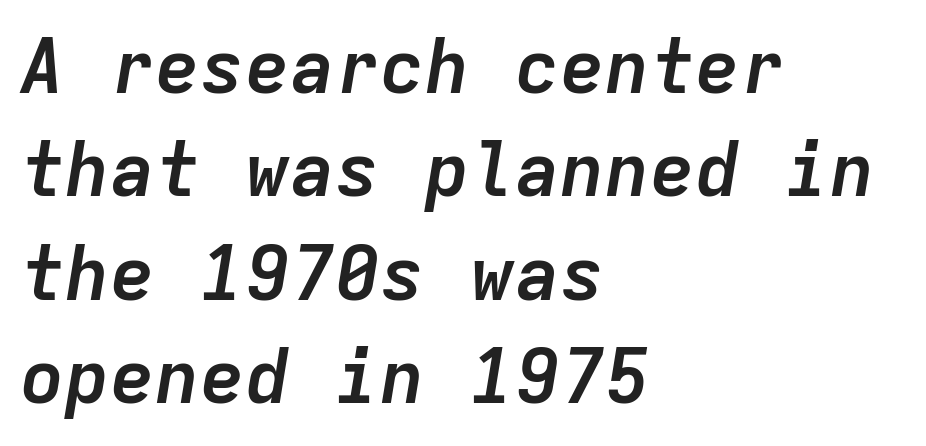
{"italic": "yes", "lean": "right", "slant_degrees": 9, "bold": "yes", "weight": "semibold", "width": "normal", "stroke_contrast": "low", "x_height": "medium", "monospaced": "yes", "underline": "no", "align": "left", "line_spacing": "normal", "line_spacing_ratio": 1.38, "letter_spacing": "normal", "letter_spacing_em": 0.0, "glyph_px": 75}
